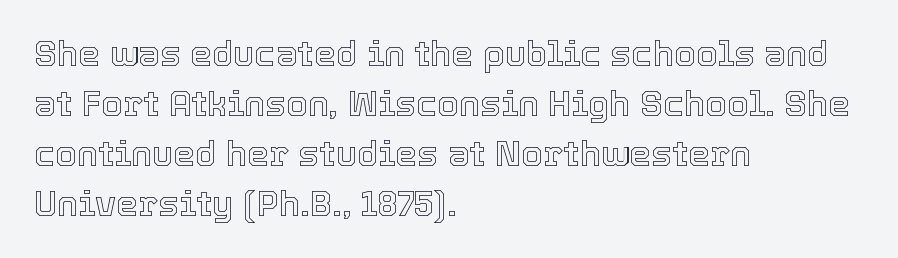
The image shows 35 px text type, upright; set left-aligned, normal line spacing (1.43x), normal letter spacing, not underlined; a medium x-height.
